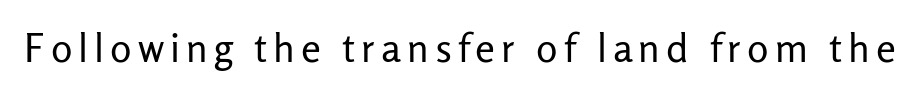
The image shows 40 px regular-weight sans-serif type, upright; set not underlined; low stroke contrast and a medium x-height.
